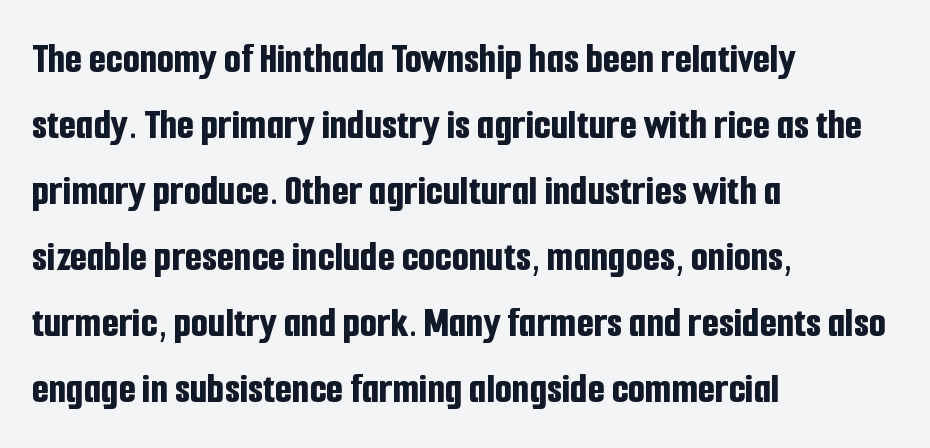
{"serif": "no", "italic": "no", "bold": "yes", "weight": "bold", "width": "condensed", "stroke_contrast": "low", "x_height": "medium", "monospaced": "no", "underline": "no", "align": "left", "line_spacing": "normal", "line_spacing_ratio": 1.5, "letter_spacing": "normal", "letter_spacing_em": 0.0, "glyph_px": 44}
